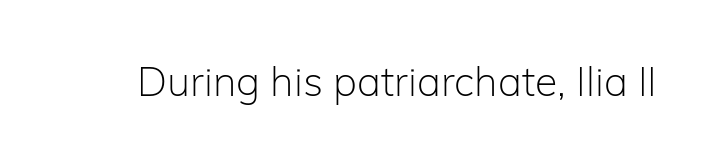
I'd call this a sans setting — the letters go barefoot. The zone under the glyphs is completely vacant. No chunkiness to these letters — they're not bold. The rendering uses natural spacing where letterforms have individual widths. You can tell it's not italic because the verticals are truly vertical. Tracking value appears to be zero — textbook default spacing.
